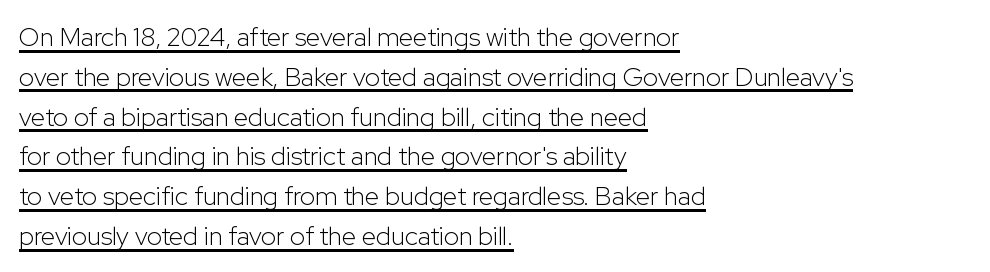
{"italic": "no", "bold": "no", "underline": "yes", "align": "left", "line_spacing": "normal", "line_spacing_ratio": 1.53, "letter_spacing": "normal", "letter_spacing_em": 0.0, "glyph_px": 26}
